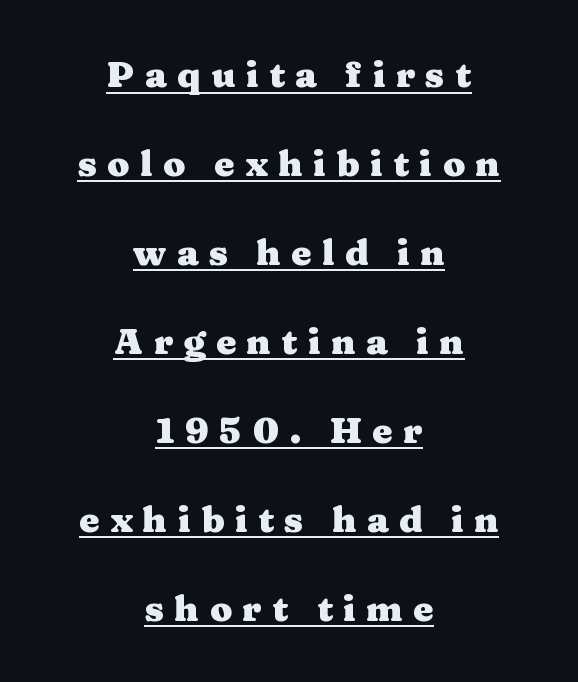
The image shows 36 px heavy, wide serif type, upright; set centered, loose line spacing (2.47x), unusually wide letter spacing (+0.29 em), underlined; medium stroke contrast and a medium x-height.
